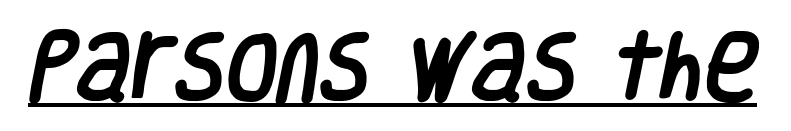
Caption: standard tracking, unaltered. The face used here is proportionally spaced, like ordinary book or web type. Classification — sans serif. Students, observe the line beneath the letters — that is underlining.
